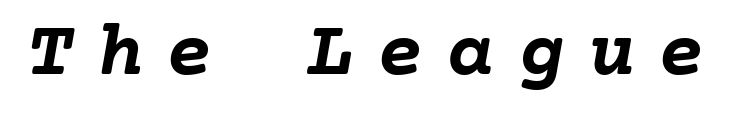
The image shows 79 px semibold type, monospaced; set unusually wide letter spacing (+0.29 em), not underlined; low stroke contrast and a medium x-height.
